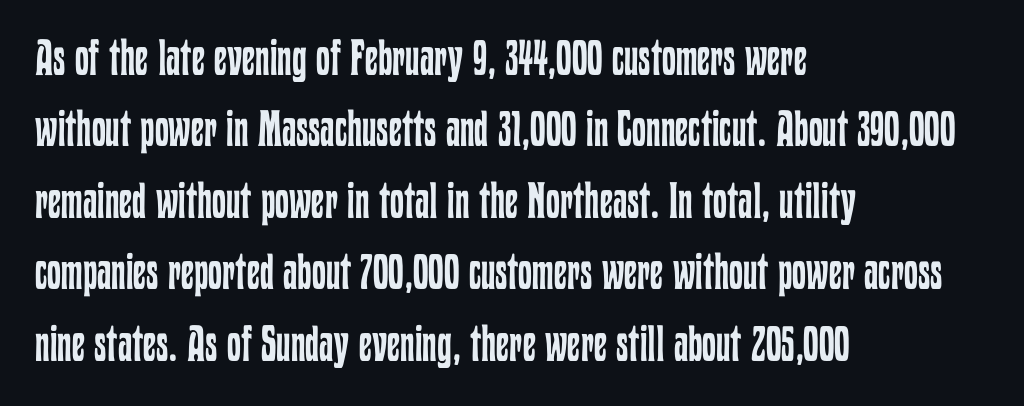
Q: Is the text bold? A: No.
Q: Is the text italic (slanted)? A: No, it is upright.
Q: Is the text underlined? A: No.
Q: How is the paragraph aligned? A: Left-aligned.
Q: Is the spacing between letters normal or unusually wide? A: Normal.
Q: Is the spacing between lines tight, normal or loose? A: Normal.
Q: Width (condensed, normal, or wide)? A: Condensed.
Q: Stroke contrast? A: Low.
Q: x-height? A: Medium.
Q: Monospaced? A: No.
